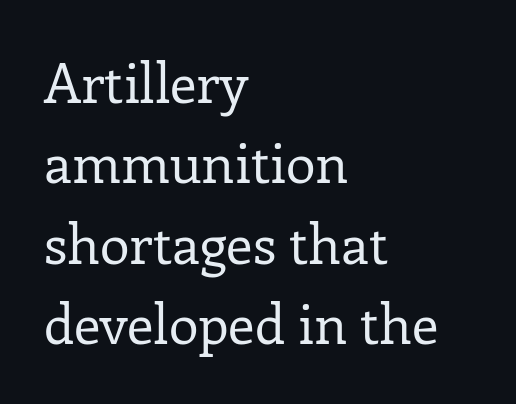
The image shows 54 px regular-weight serif type, upright; set left-aligned, normal line spacing (1.49x), normal letter spacing, not underlined; low stroke contrast and a medium x-height.
